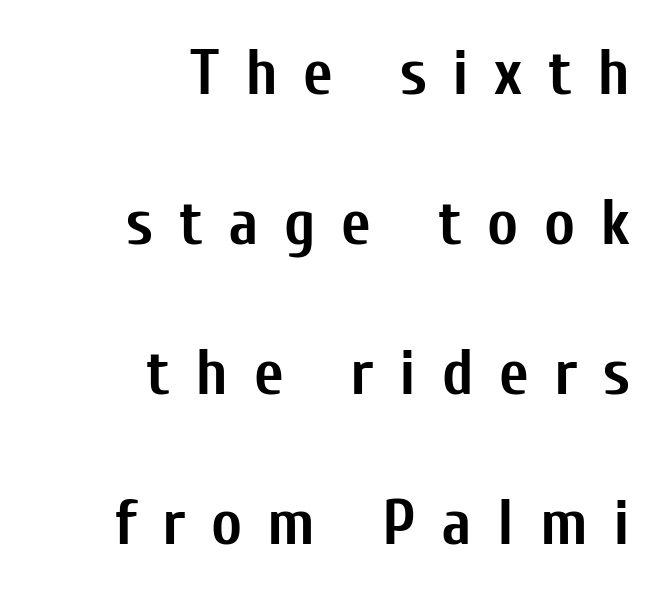
{"serif": "no", "italic": "no", "bold": "yes", "weight": "semibold", "width": "condensed", "stroke_contrast": "low", "x_height": "medium", "monospaced": "no", "underline": "no", "align": "right", "line_spacing": "loose", "line_spacing_ratio": 2.31, "letter_spacing": "wide", "letter_spacing_em": 0.39, "glyph_px": 65}
